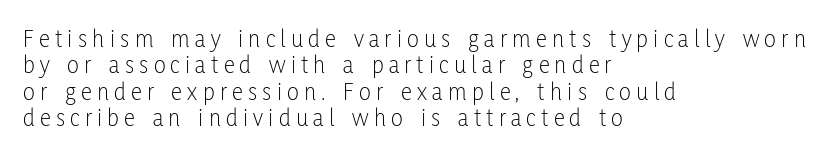
Q: Is the text bold? A: No.
Q: Is the text italic (slanted)? A: No, it is upright.
Q: Is the text underlined? A: No.
Q: How is the paragraph aligned? A: Left-aligned.
Q: Is the spacing between letters normal or unusually wide? A: Unusually wide.
Q: Is the spacing between lines tight, normal or loose? A: Tight.
